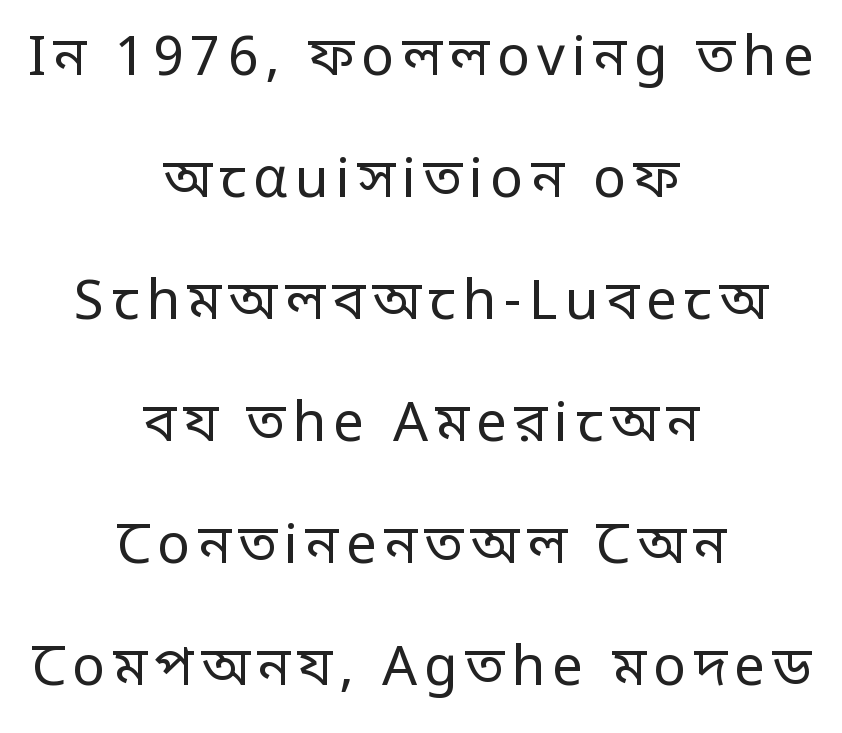
The image shows 55 px regular-weight, condensed sans-serif type, upright; set centered, loose line spacing (2.22x), not underlined; low stroke contrast.
